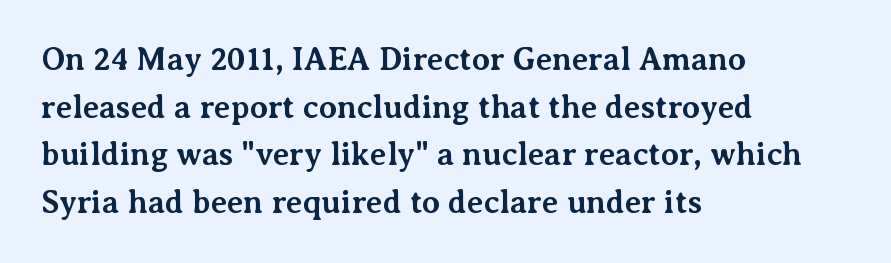
Q: Is the text bold? A: Yes.
Q: Is the text italic (slanted)? A: No, it is upright.
Q: Is the typeface a serif or a sans-serif typeface? A: Serif.
Q: Is the text underlined? A: No.
Q: How is the paragraph aligned? A: Left-aligned.
Q: Is the spacing between letters normal or unusually wide? A: Normal.
Q: Is the spacing between lines tight, normal or loose? A: Normal.
Q: Width (condensed, normal, or wide)? A: Normal.
Q: Stroke contrast? A: Medium.
Q: x-height? A: Medium.
Q: Monospaced? A: No.
